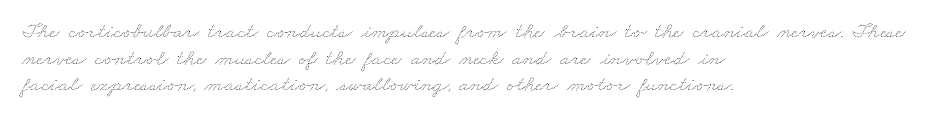
{"bold": "no", "underline": "no", "align": "left", "line_spacing_ratio": 1.21, "letter_spacing": "normal", "letter_spacing_em": 0.0, "glyph_px": 22}
